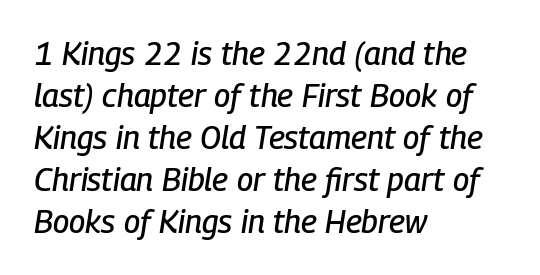
The image shows 32 px condensed type, italic (leaning right); set left-aligned, normal line spacing (1.31x), normal letter spacing, not underlined; low stroke contrast and a medium x-height.
